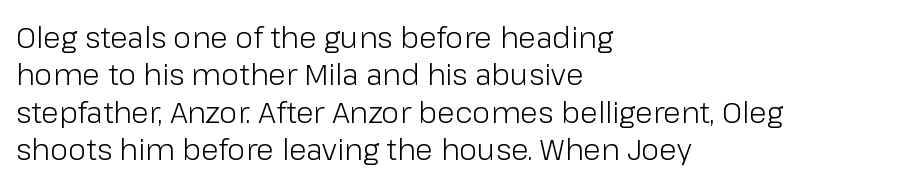
{"serif": "no", "italic": "no", "bold": "no", "weight": "light", "width": "normal", "stroke_contrast": "low", "x_height": "medium", "monospaced": "no", "underline": "no", "align": "left", "line_spacing": "normal", "line_spacing_ratio": 1.29, "letter_spacing": "normal", "letter_spacing_em": 0.0, "glyph_px": 29}
